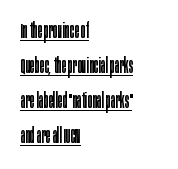
Every character sits straight up, as roman type does. The strokes are not fattened; the text isn't bold. The rows are spaced the way most documents space them. There is no visible air inserted between adjacent glyphs. Emphasis is given by a line drawn under the lettering.
